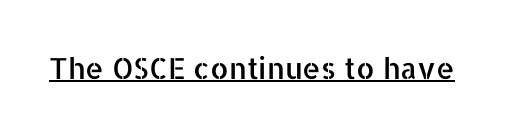
{"serif": "no", "italic": "no", "width": "normal", "stroke_contrast": "low", "x_height": "medium", "monospaced": "no", "underline": "yes", "letter_spacing": "normal", "letter_spacing_em": 0.0, "glyph_px": 29}
